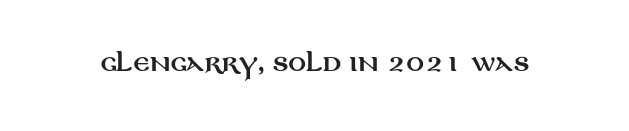
Tall strokes in this sample are plumb rather than angled. Short note: letters normally spaced. Lines of text with bare space underneath.
